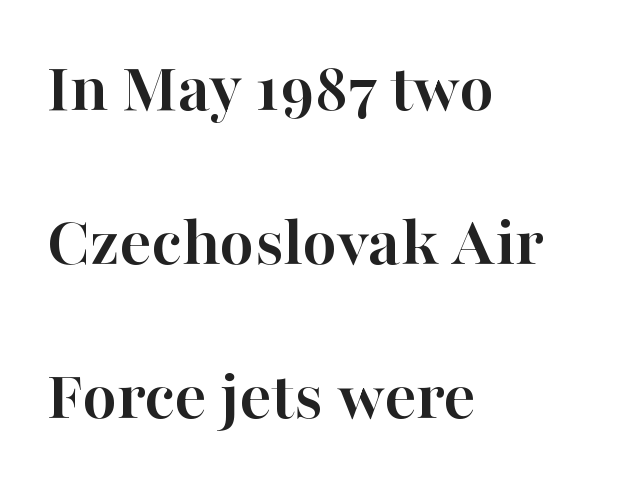
Which margin do the lines hug? The left one — the right edge is uneven. The string is rendered with underlining switched off. This is serif lettering, the kind often seen in printed books. Characters remain perfectly vertical along every line. Loosely led — the rows are spread out.
